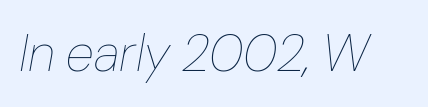
Here the glyphs are tracked normally, forming tight word shapes. Looking at the ascenders, they clearly lean. Caption: face not bold, strokes unweighted. Spacing verdict: proportional, widths tailored to each character.
